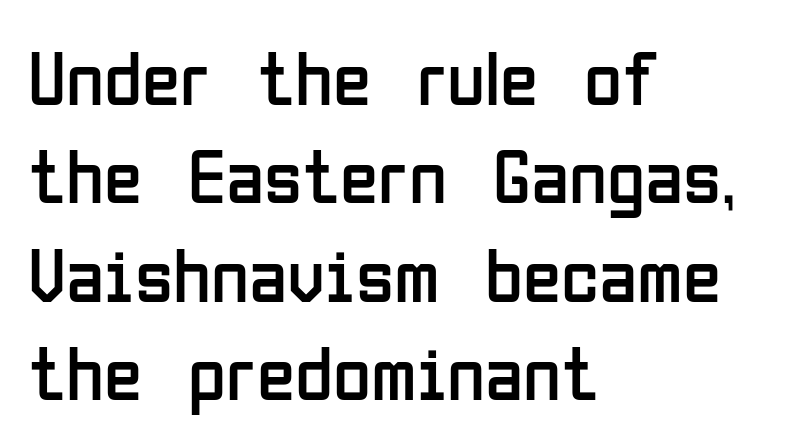
{"serif": "no", "italic": "no", "bold": "no", "weight": "regular", "width": "condensed", "stroke_contrast": "low", "x_height": "medium", "monospaced": "no", "underline": "no", "align": "left", "line_spacing": "normal", "line_spacing_ratio": 1.26, "letter_spacing": "normal", "letter_spacing_em": 0.0, "glyph_px": 78}
